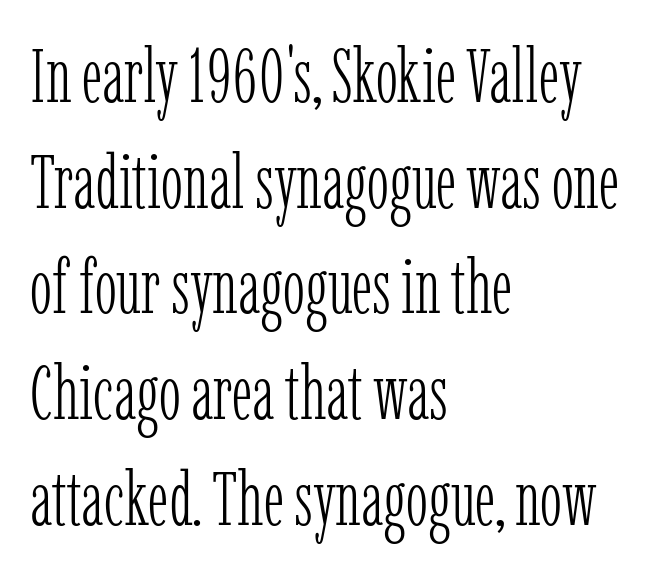
The image shows 75 px light, condensed serif type, upright; set left-aligned, normal line spacing (1.41x), normal letter spacing, not underlined; low stroke contrast and a medium x-height.
